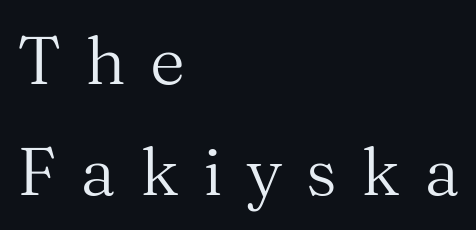
The image shows 68 px regular-weight serif type, upright; set left-aligned, normal line spacing (1.63x), unusually wide letter spacing (+0.35 em), not underlined; medium stroke contrast and a medium x-height.
